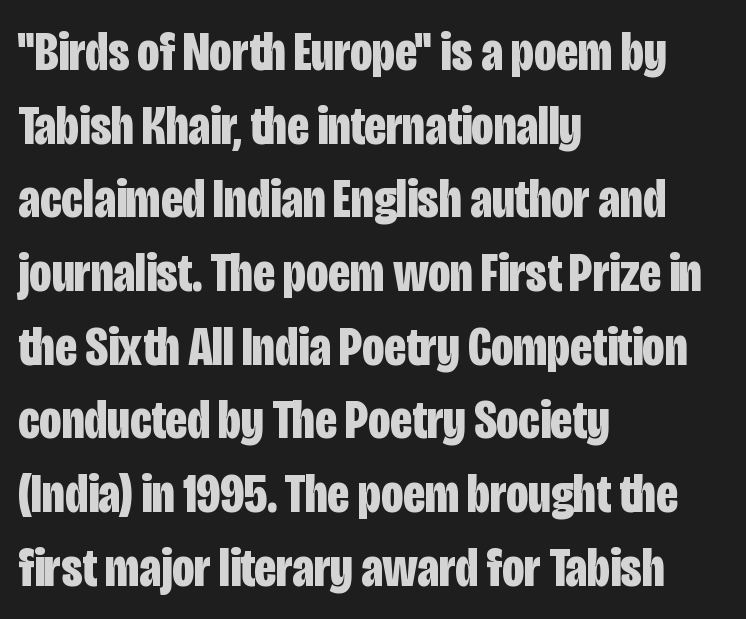
Underline: absent. Each line starts at the same left margin while the right side varies. Every letter is thick-stroked: bold, no question. A normal amount of white space separates one row of letters from the next.
